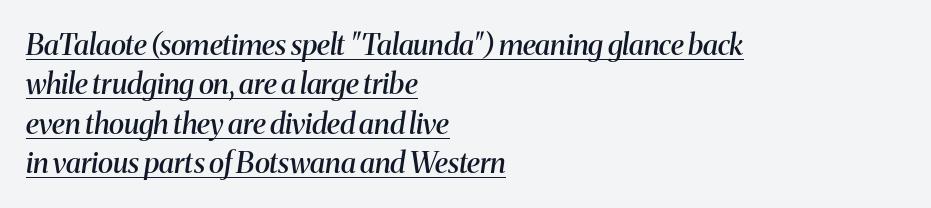
The image shows 29 px semibold serif type, italic (leaning right); set left-aligned, normal line spacing (1.36x), normal letter spacing, underlined; medium stroke contrast and a medium x-height.
